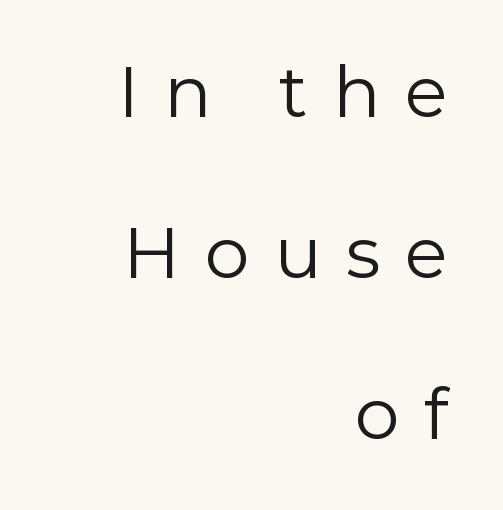
The words here are not underlined. A quiet, ordinary-to-light weight characterises the typeface. A great deal of white space separates one row of letters from the next. The passage shown is typeset with a sans-serif family.
